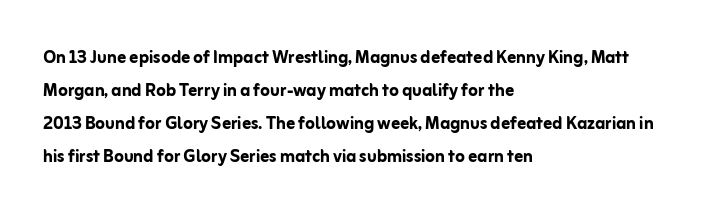
{"italic": "no", "bold": "yes", "underline": "no", "align": "left", "line_spacing": "normal", "line_spacing_ratio": 1.5, "letter_spacing": "normal", "letter_spacing_em": 0.0, "glyph_px": 22}
